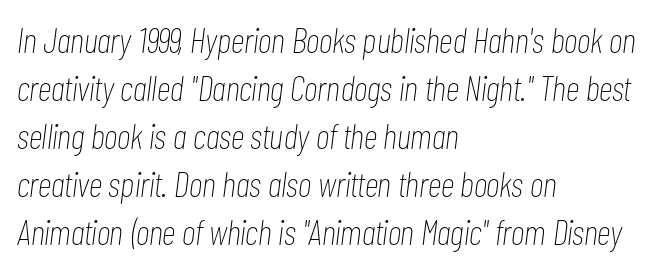
The image shows 36 px thin, condensed type, italic (leaning right); set left-aligned, normal line spacing (1.33x), normal letter spacing, not underlined; low stroke contrast and a medium x-height.
